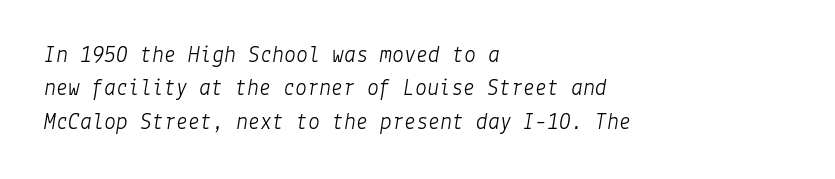
{"italic": "yes", "lean": "right", "slant_degrees": 9, "bold": "no", "underline": "no", "align": "left", "line_spacing": "normal", "line_spacing_ratio": 1.39, "letter_spacing": "normal", "letter_spacing_em": 0.0, "glyph_px": 24}
